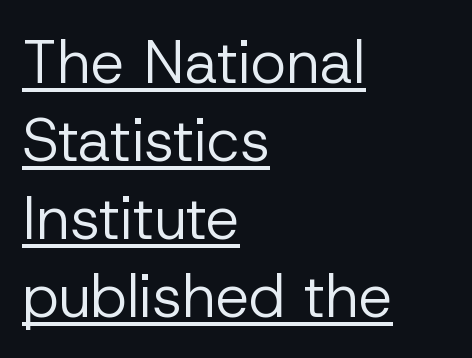
{"serif": "no", "italic": "no", "bold": "no", "weight": "regular", "width": "normal", "stroke_contrast": "low", "x_height": "medium", "monospaced": "no", "underline": "yes", "align": "left", "line_spacing": "normal", "line_spacing_ratio": 1.3, "letter_spacing": "normal", "letter_spacing_em": 0.0, "glyph_px": 60}
